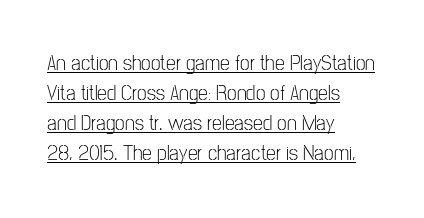
{"italic": "no", "bold": "no", "underline": "yes", "align": "left", "line_spacing": "normal", "line_spacing_ratio": 1.36, "letter_spacing": "normal", "letter_spacing_em": 0.0, "glyph_px": 22}
